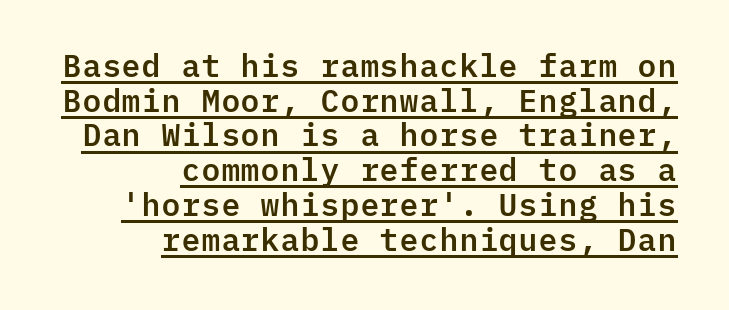
The font's upright variant was chosen for this text. Looks like terminal output: every glyph gets an equal slot. The tracking reads as untouched default to a designer's eye. The lines in this sample share a right terminus and differ only in where they begin. Nope, no serifs anywhere on these letters.
